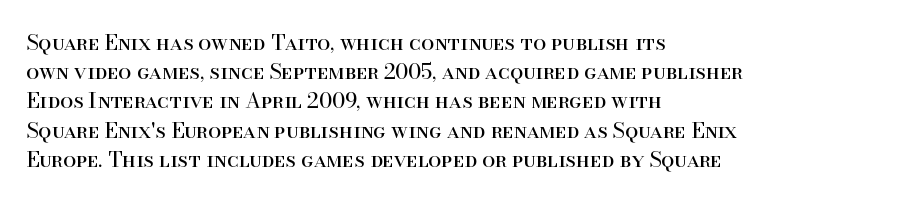
The image shows 21 px text type, upright; set left-aligned, normal line spacing (1.39x), normal letter spacing, not underlined.
